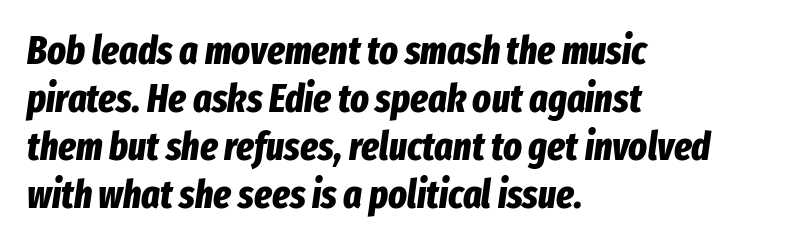
The glyphs look as if they've been sheared to an angle. What stands out about the letter spacing? Nothing — it is the standard amount. Quick note: underline off. A full-strength bold gives these letters their thick strokes.
